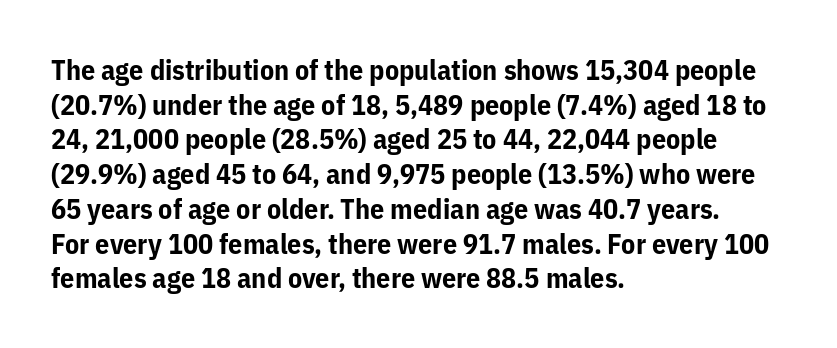
Q: Is the text bold? A: Yes.
Q: Is the text italic (slanted)? A: No, it is upright.
Q: Is the typeface a serif or a sans-serif typeface? A: Sans-serif.
Q: Is the text underlined? A: No.
Q: How is the paragraph aligned? A: Left-aligned.
Q: Is the spacing between letters normal or unusually wide? A: Normal.
Q: Width (condensed, normal, or wide)? A: Normal.
Q: Stroke contrast? A: Low.
Q: x-height? A: Medium.
Q: Monospaced? A: No.
